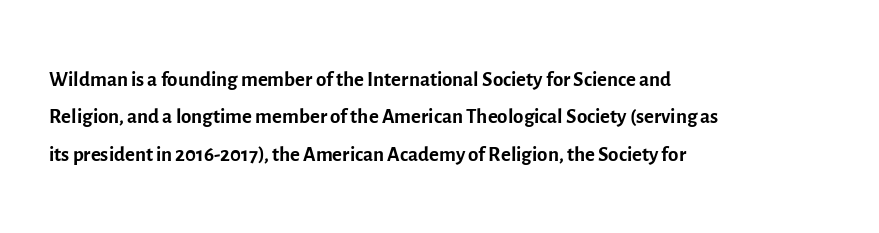
Q: Is the text bold? A: No.
Q: Is the text italic (slanted)? A: No, it is upright.
Q: Is the typeface a serif or a sans-serif typeface? A: Sans-serif.
Q: Is the text underlined? A: No.
Q: How is the paragraph aligned? A: Left-aligned.
Q: Is the spacing between letters normal or unusually wide? A: Normal.
Q: Is the spacing between lines tight, normal or loose? A: Normal.
Q: Width (condensed, normal, or wide)? A: Normal.
Q: x-height? A: Medium.
Q: Monospaced? A: No.
